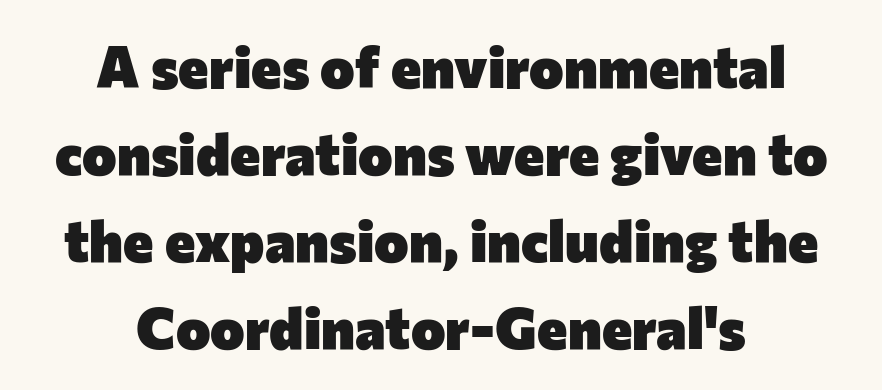
Nothing unusual about the tracking: characters are spaced as the font intends. The rendering uses a moderate line-height, typical for paragraphs. One-word summary of the alignment: center. Ascenders rise straight up at ninety degrees. The foot of each line stays bare and open. Does the weight exceed regular? Yes, all the way to bold.
